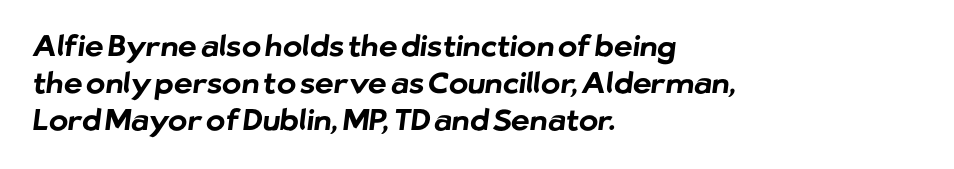
These lines are rendered in a variable-pitch font. Classification — sans serif. What's the leading like? Ordinary, nothing unusual. Standard letterfit; no display-style spreading of the glyphs. The glyphs have the mass of a bold cut. Clear beneath every line of the passage.
